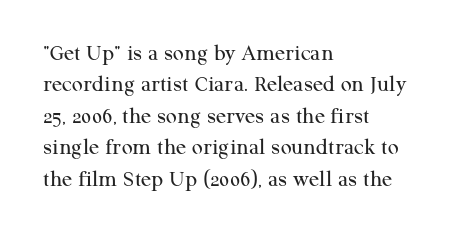
Q: Is the text bold? A: No.
Q: Is the text italic (slanted)? A: No, it is upright.
Q: Is the text underlined? A: No.
Q: How is the paragraph aligned? A: Left-aligned.
Q: Is the spacing between letters normal or unusually wide? A: Normal.
Q: Is the spacing between lines tight, normal or loose? A: Normal.
